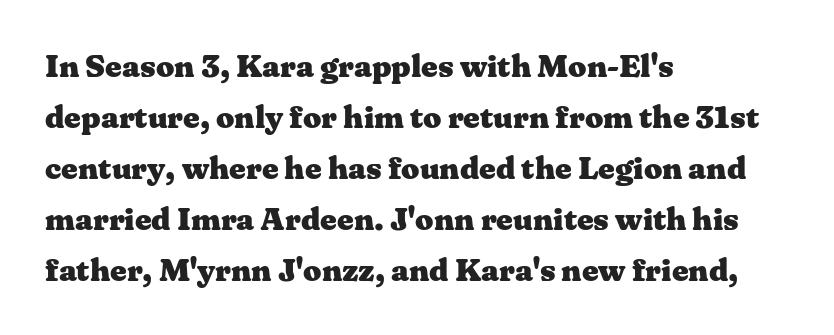
Note: serifs present on the glyphs. These lines keep a tight, regular rhythm from letter to letter. Its strokes are broad and dark, the hallmark of bold type. The foot of each line stays bare and open.
